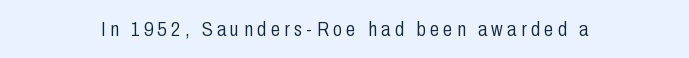
Q: Is the text bold? A: No.
Q: Is the text italic (slanted)? A: No, it is upright.
Q: Is the text underlined? A: No.
Q: How is the paragraph aligned? A: Centered.
Q: Is the spacing between letters normal or unusually wide? A: Unusually wide.
